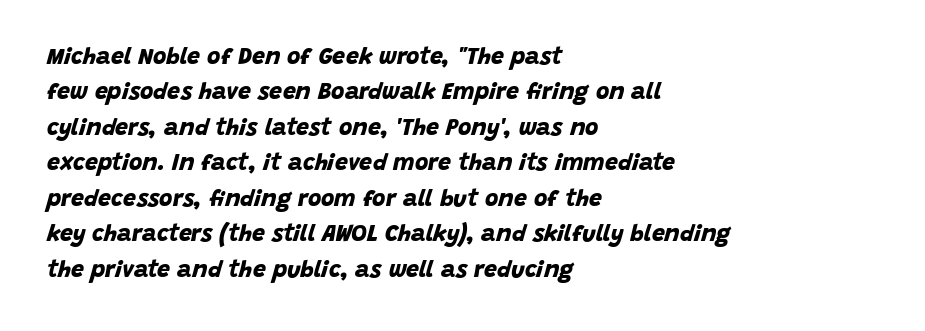
Short note: letters normally spaced. The passage shown is not underscored anywhere. You'd pick this weight for a headline — it's a proper bold. Regular leading.
